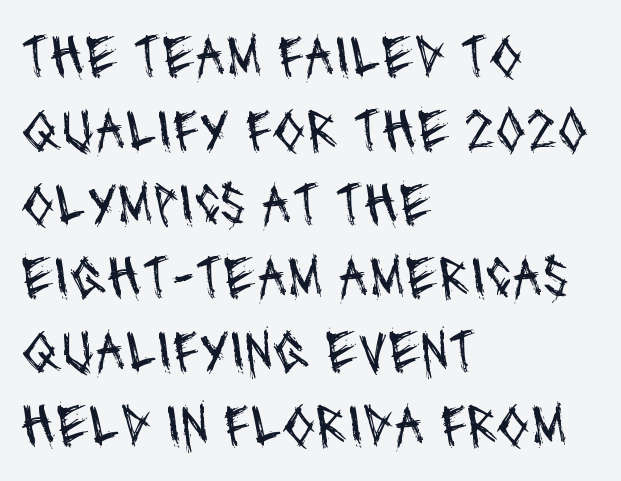
{"serif": "no", "bold": "no", "weight": "regular", "width": "condensed", "stroke_contrast": "medium", "x_height": "large", "monospaced": "no", "underline": "no", "align": "left", "line_spacing_ratio": 1.23, "letter_spacing": "normal", "letter_spacing_em": 0.0, "glyph_px": 60}
